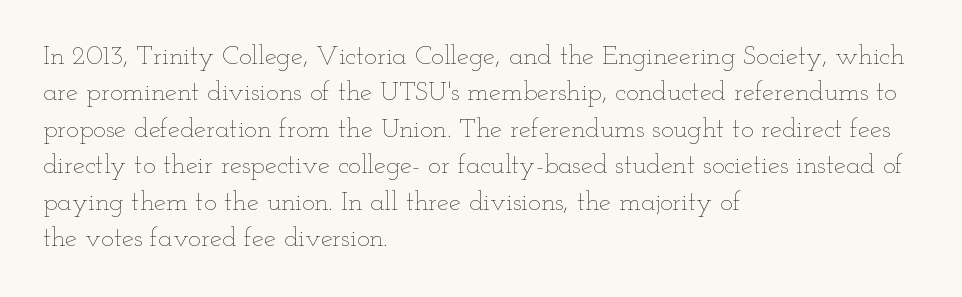
{"italic": "no", "bold": "no", "underline": "no", "align": "left", "line_spacing": "normal", "line_spacing_ratio": 1.35, "letter_spacing": "normal", "letter_spacing_em": 0.0, "glyph_px": 27}
